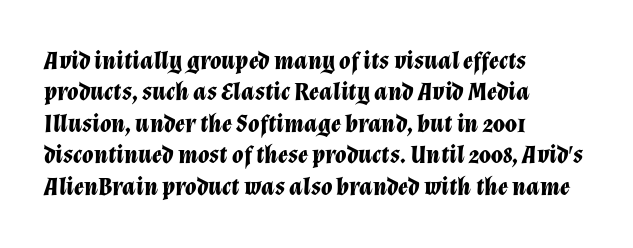
In terms of letterspacing, this is plain default setting. Which margin do the lines hug? The left one — the right edge is uneven. Is the type bold? Yes — the strokes are clearly thick and heavy. The zone under the glyphs is completely vacant. This is oblique type, the kind used for emphasis or titles.
